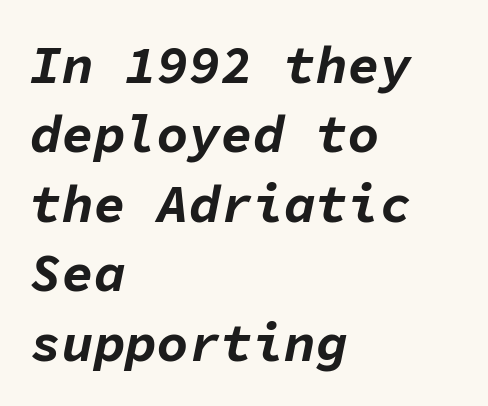
{"italic": "yes", "lean": "right", "slant_degrees": 11, "bold": "yes", "weight": "bold", "width": "normal", "stroke_contrast": "low", "x_height": "medium", "monospaced": "yes", "underline": "no", "align": "left", "line_spacing": "normal", "line_spacing_ratio": 1.31, "letter_spacing": "normal", "letter_spacing_em": 0.0, "glyph_px": 53}
